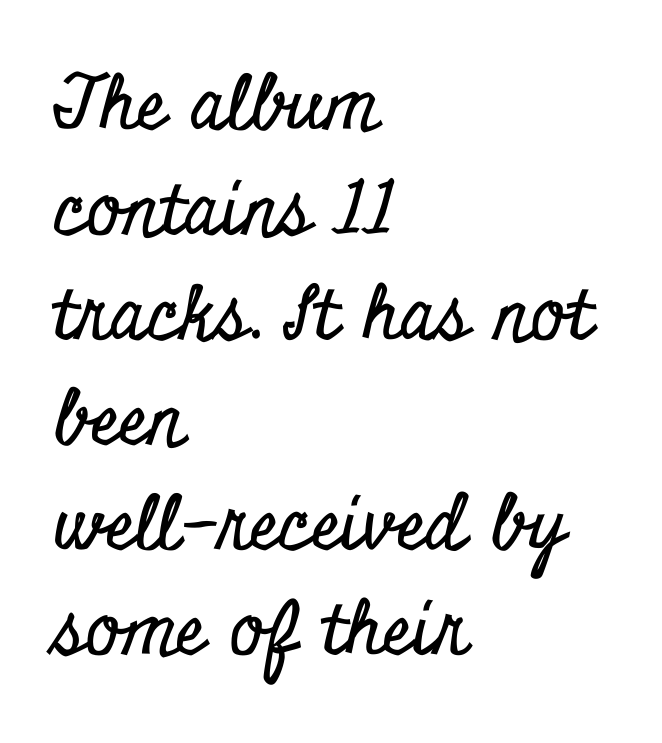
The image shows 74 px condensed serif type; set left-aligned, normal line spacing (1.42x), normal letter spacing, not underlined; low stroke contrast and a small x-height.
